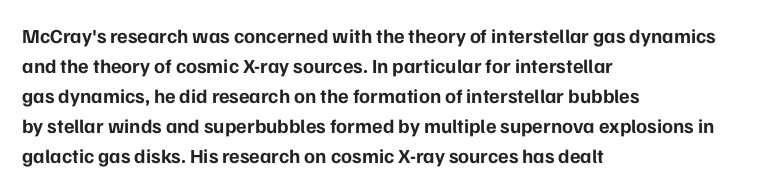
Q: Is the text bold? A: Yes.
Q: Is the text italic (slanted)? A: No, it is upright.
Q: Is the text underlined? A: No.
Q: How is the paragraph aligned? A: Left-aligned.
Q: Is the spacing between letters normal or unusually wide? A: Normal.
Q: Is the spacing between lines tight, normal or loose? A: Normal.
